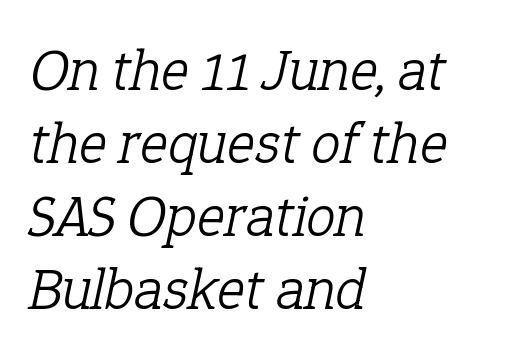
The image shows 59 px light serif type, italic (leaning right); set left-aligned, line spacing 1.24x, normal letter spacing, not underlined; low stroke contrast and a medium x-height.
